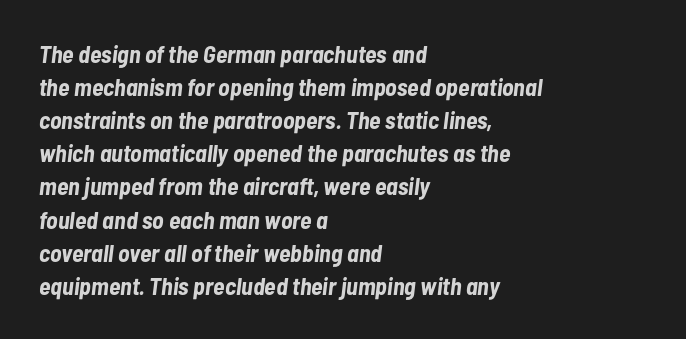
Q: Is the text bold? A: Yes.
Q: Is the text italic (slanted)? A: Yes, it leans right by about 7 degrees.
Q: Is the text underlined? A: No.
Q: How is the paragraph aligned? A: Left-aligned.
Q: Is the spacing between letters normal or unusually wide? A: Normal.
Q: Is the spacing between lines tight, normal or loose? A: Normal.
